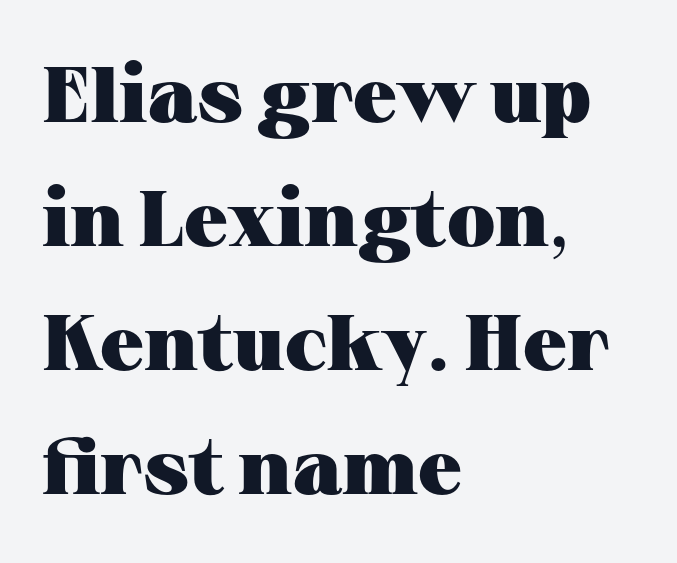
The image shows 78 px heavy, wide serif type, upright; set left-aligned, normal line spacing (1.59x), normal letter spacing, not underlined; medium stroke contrast and a medium x-height.
